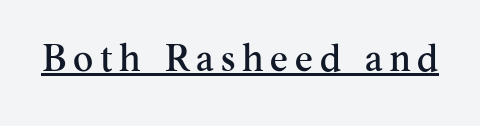
The image shows 38 px serif type, upright; set underlined; medium stroke contrast and a small x-height.
